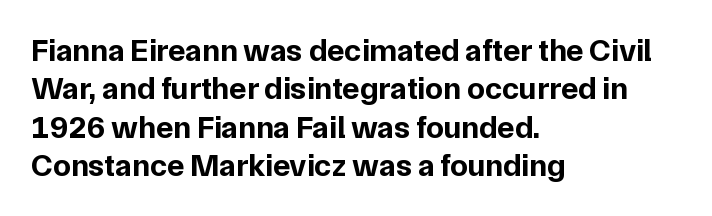
Each word holds together tightly as a unit, with standard inter-letter gaps. Strong, thick strokes mark this as bold type. The text was rendered using a sans face with plain stroke endings. Anything drawn beneath the words? Only blank space. Quick note: not italic, upright.
